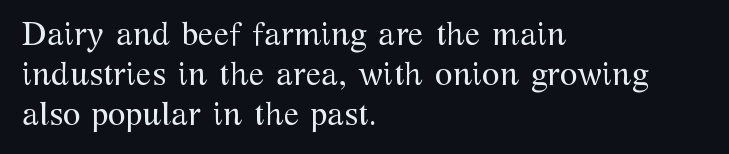
{"serif": "yes", "italic": "no", "bold": "no", "weight": "regular", "width": "normal", "stroke_contrast": "medium", "x_height": "medium", "monospaced": "no", "underline": "no", "align": "left", "line_spacing": "normal", "line_spacing_ratio": 1.25, "letter_spacing": "normal", "letter_spacing_em": 0.0, "glyph_px": 32}
